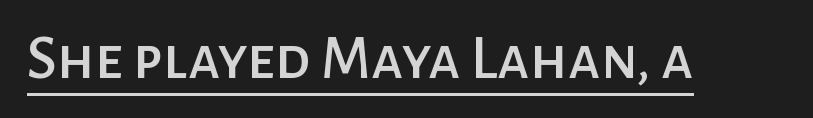
{"serif": "no", "italic": "no", "width": "normal", "stroke_contrast": "low", "x_height": "medium", "monospaced": "no", "underline": "yes", "letter_spacing": "normal", "letter_spacing_em": 0.0, "glyph_px": 63}
